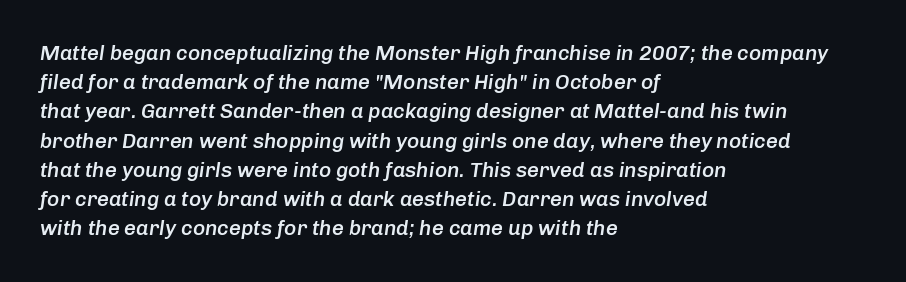
Tall strokes in this sample are angled rather than plumb. Beneath every word, the page is bare. Summary of vertical rhythm: regular, with standard interline spacing. The sample has been set in demibold, a notch under bold. Typeset ragged right — the left edge is the straight one. There is no visible air inserted between adjacent glyphs.
